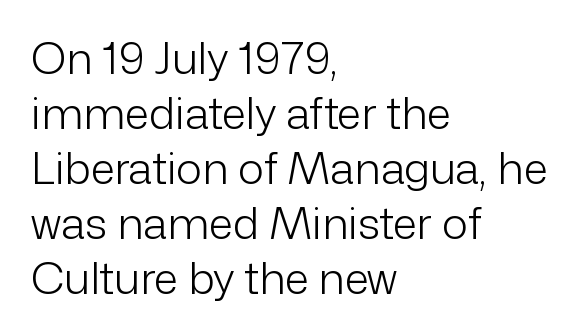
The image shows 44 px light sans-serif type, upright; set left-aligned, normal line spacing (1.25x), normal letter spacing, not underlined; low stroke contrast and a medium x-height.
